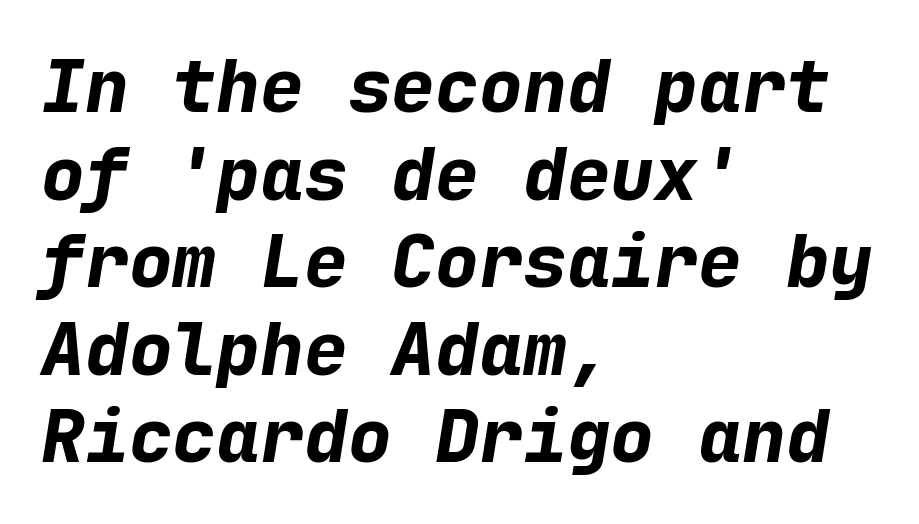
Q: Is the text bold? A: Yes.
Q: Is the text italic (slanted)? A: Yes, it leans right by about 9 degrees.
Q: Is the text underlined? A: No.
Q: How is the paragraph aligned? A: Left-aligned.
Q: Is the spacing between letters normal or unusually wide? A: Normal.
Q: Width (condensed, normal, or wide)? A: Normal.
Q: Stroke contrast? A: Low.
Q: x-height? A: Medium.
Q: Monospaced? A: Yes.
